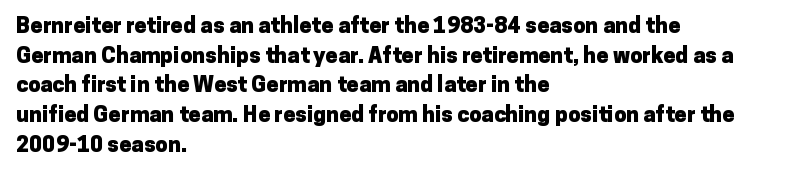
Q: Is the text bold? A: Yes.
Q: Is the text italic (slanted)? A: No, it is upright.
Q: Is the text underlined? A: No.
Q: How is the paragraph aligned? A: Left-aligned.
Q: Is the spacing between letters normal or unusually wide? A: Normal.
Q: Is the spacing between lines tight, normal or loose? A: Normal.
